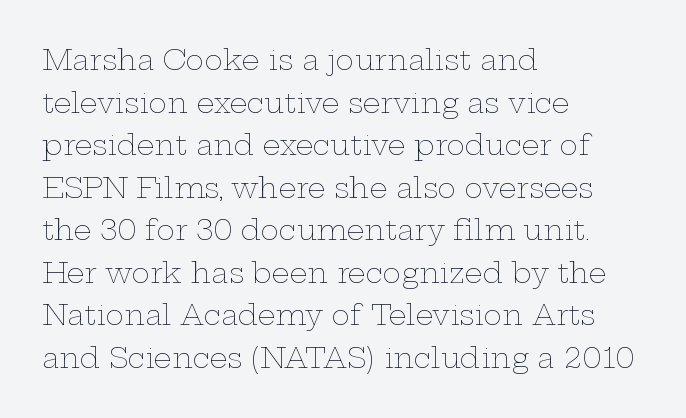
The image shows 28 px thin, wide type, upright; set left-aligned, normal line spacing (1.52x), normal letter spacing, not underlined; low stroke contrast and a medium x-height.
